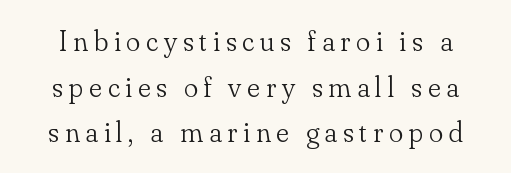
Rows of type keep a routine distance in the vertical direction. Has an underline been added? It has not. Someone cranked the tracking dial way up on this one. The type family on display is of the serif kind.
